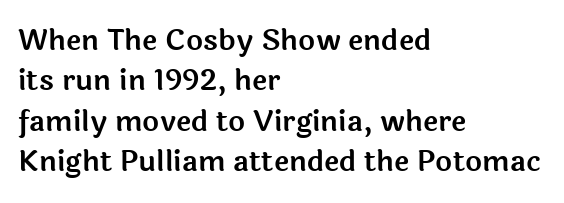
Q: Is the text italic (slanted)? A: No, it is upright.
Q: Is the typeface a serif or a sans-serif typeface? A: Sans-serif.
Q: Is the text underlined? A: No.
Q: How is the paragraph aligned? A: Left-aligned.
Q: Is the spacing between letters normal or unusually wide? A: Normal.
Q: Is the spacing between lines tight, normal or loose? A: Normal.
Q: Width (condensed, normal, or wide)? A: Normal.
Q: x-height? A: Medium.
Q: Monospaced? A: No.
